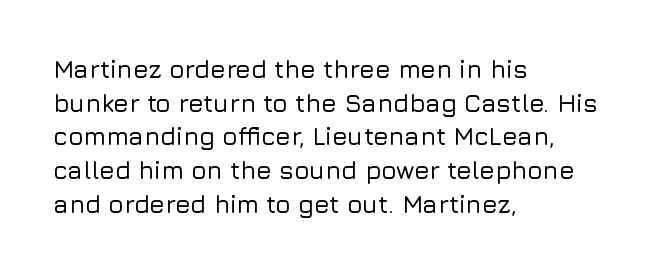
{"italic": "no", "underline": "no", "align": "left", "line_spacing": "normal", "line_spacing_ratio": 1.35, "letter_spacing": "normal", "letter_spacing_em": 0.0, "glyph_px": 25}
